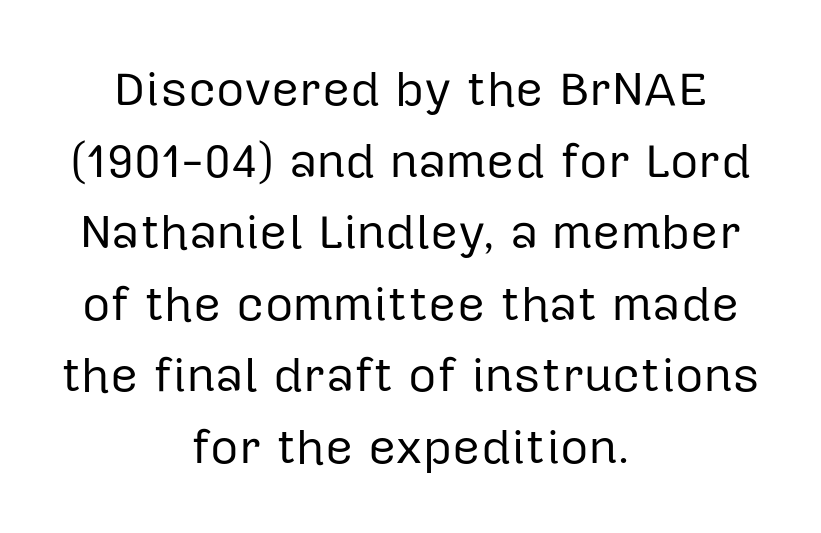
{"serif": "no", "italic": "no", "bold": "no", "weight": "regular", "width": "normal", "stroke_contrast": "low", "x_height": "medium", "monospaced": "no", "underline": "no", "align": "center", "line_spacing": "normal", "line_spacing_ratio": 1.46, "letter_spacing": "normal", "letter_spacing_em": 0.0, "glyph_px": 49}
